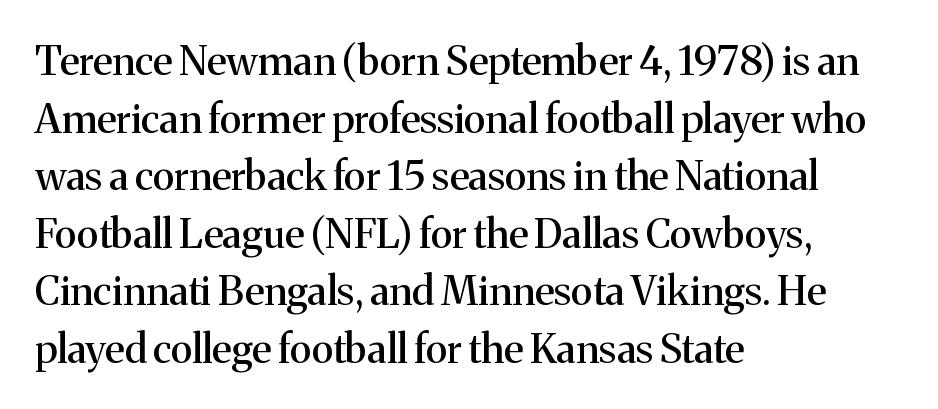
{"serif": "yes", "italic": "no", "width": "normal", "stroke_contrast": "medium", "x_height": "medium", "monospaced": "no", "underline": "no", "align": "left", "line_spacing": "normal", "line_spacing_ratio": 1.44, "letter_spacing": "normal", "letter_spacing_em": 0.0, "glyph_px": 40}
